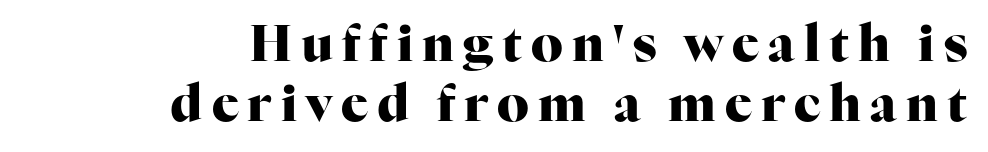
Character widths vary here, with narrow letters taking less room than wide ones. Each letter's strokes conclude with small projecting serifs. Every character sits straight up, as roman type does. Has an underline been added? It has not. The passage is arranged like a letterhead date or caption credit — flush right. Weight check: bold — yes, fully.
